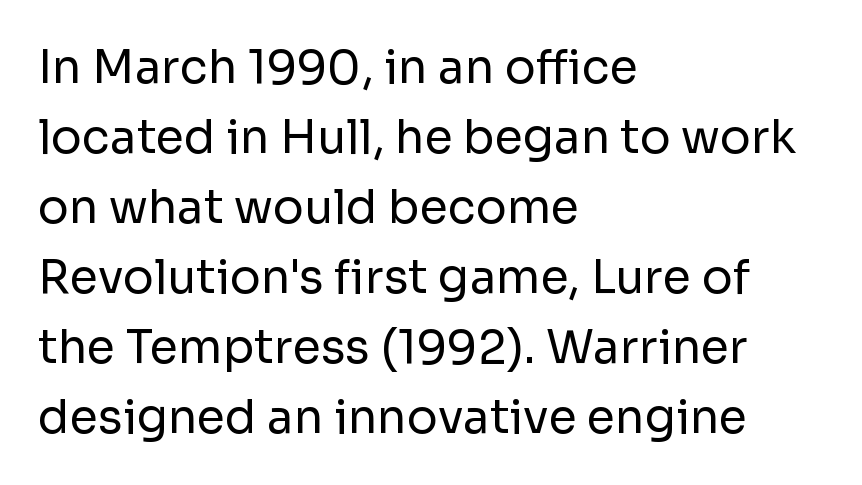
Q: Is the text bold? A: No.
Q: Is the text italic (slanted)? A: No, it is upright.
Q: Is the typeface a serif or a sans-serif typeface? A: Sans-serif.
Q: Is the text underlined? A: No.
Q: How is the paragraph aligned? A: Left-aligned.
Q: Is the spacing between letters normal or unusually wide? A: Normal.
Q: Is the spacing between lines tight, normal or loose? A: Normal.
Q: Width (condensed, normal, or wide)? A: Normal.
Q: Stroke contrast? A: Low.
Q: x-height? A: Medium.
Q: Monospaced? A: No.
